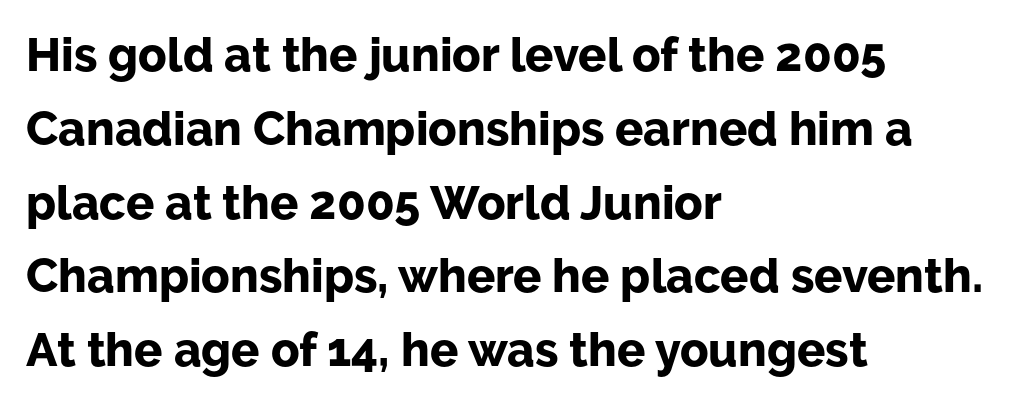
{"serif": "no", "italic": "no", "bold": "yes", "weight": "bold", "width": "normal", "stroke_contrast": "low", "x_height": "medium", "monospaced": "no", "underline": "no", "align": "left", "line_spacing": "normal", "line_spacing_ratio": 1.57, "letter_spacing": "normal", "letter_spacing_em": 0.0, "glyph_px": 47}
